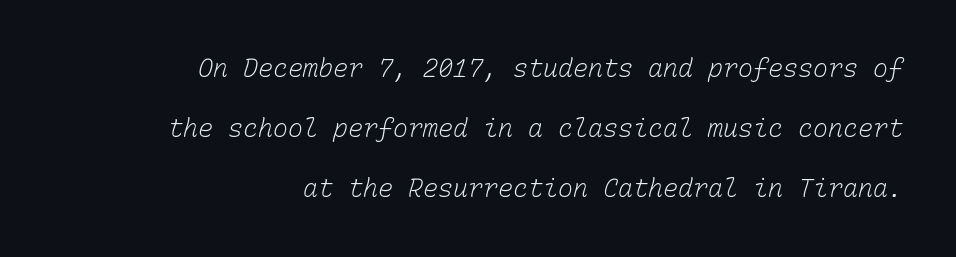
The passage shown has conventional tracking throughout. Nobody drew a line under any word here. Layout note: lines flush right. Weight class: somewhere from thin through regular.
